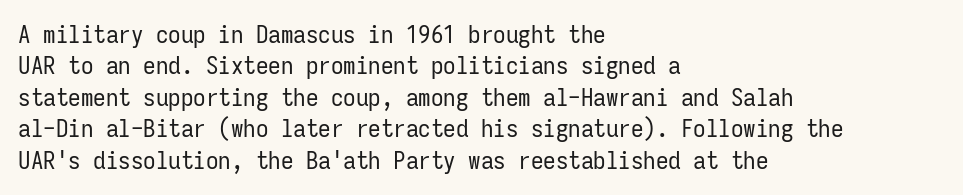
The image shows 25 px text type, upright; set left-aligned, normal line spacing (1.26x), normal letter spacing, not underlined.
